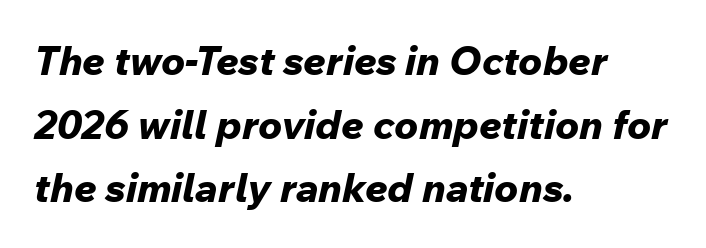
Q: Is the text bold? A: Yes.
Q: Is the text italic (slanted)? A: Yes, it leans right by about 12 degrees.
Q: Is the text underlined? A: No.
Q: How is the paragraph aligned? A: Left-aligned.
Q: Is the spacing between letters normal or unusually wide? A: Normal.
Q: Is the spacing between lines tight, normal or loose? A: Normal.
Q: Width (condensed, normal, or wide)? A: Normal.
Q: Stroke contrast? A: Low.
Q: x-height? A: Medium.
Q: Monospaced? A: No.
